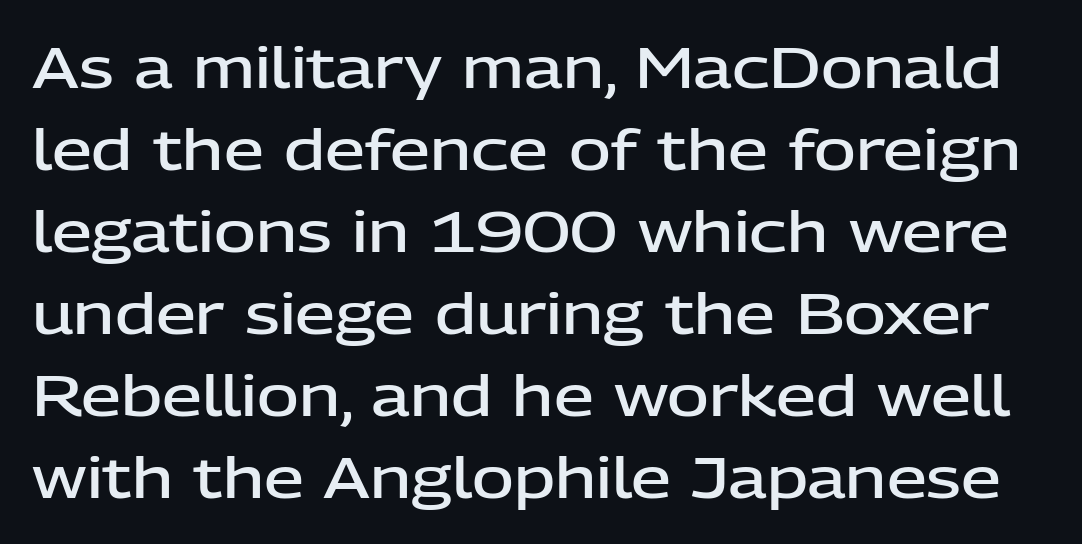
The font's upright variant was chosen for this text. The passage shown has conventional tracking throughout. Check under the words: just untouched page. Font category for this specimen: sans-serif. Set as a demibold, roughly 600 on the weight scale.
